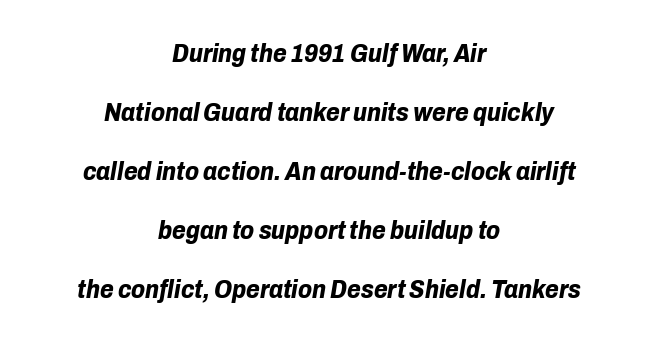
The image shows 25 px bold type, italic (leaning right); set centered, loose line spacing (2.36x), normal letter spacing, not underlined.
